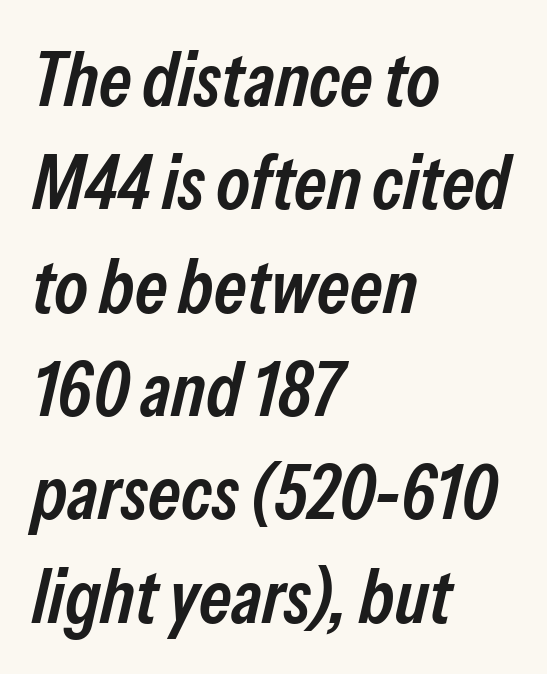
The passage shown is typed in a proportional face where columns would drift. Vertically, the passage feels balanced, rows spaced as you'd expect. A typesetter would call this zero additional tracking. The glyphs are unaccompanied by any horizontal stroke below them. Italic: yes, the glyphs are oblique. One-word summary of the alignment: left.
